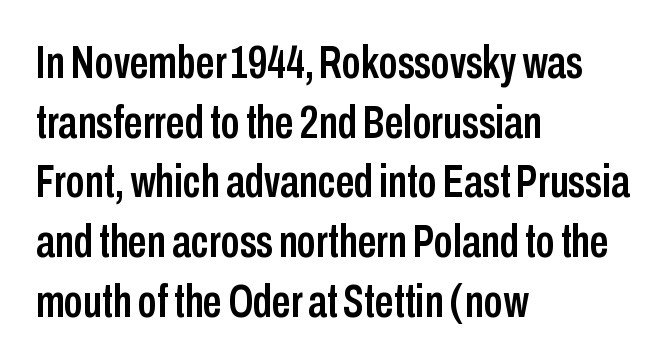
The image shows 47 px condensed sans-serif type, upright; set left-aligned, normal line spacing (1.27x), normal letter spacing, not underlined; low stroke contrast and a medium x-height.
